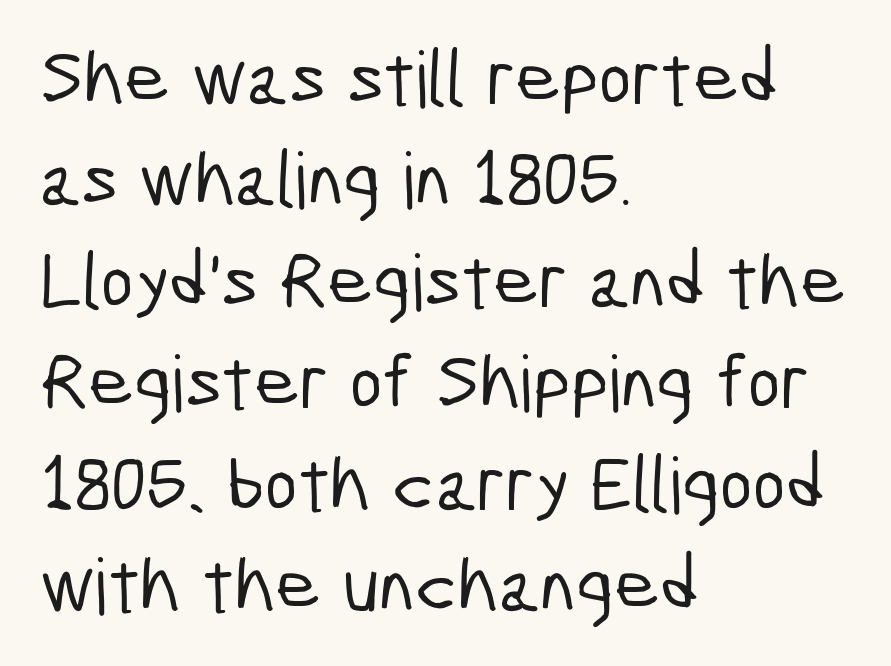
Q: Is the typeface a serif or a sans-serif typeface? A: Sans-serif.
Q: Is the text underlined? A: No.
Q: How is the paragraph aligned? A: Left-aligned.
Q: Is the spacing between letters normal or unusually wide? A: Normal.
Q: Is the spacing between lines tight, normal or loose? A: Normal.
Q: Width (condensed, normal, or wide)? A: Condensed.
Q: Stroke contrast? A: Low.
Q: x-height? A: Medium.
Q: Monospaced? A: No.
